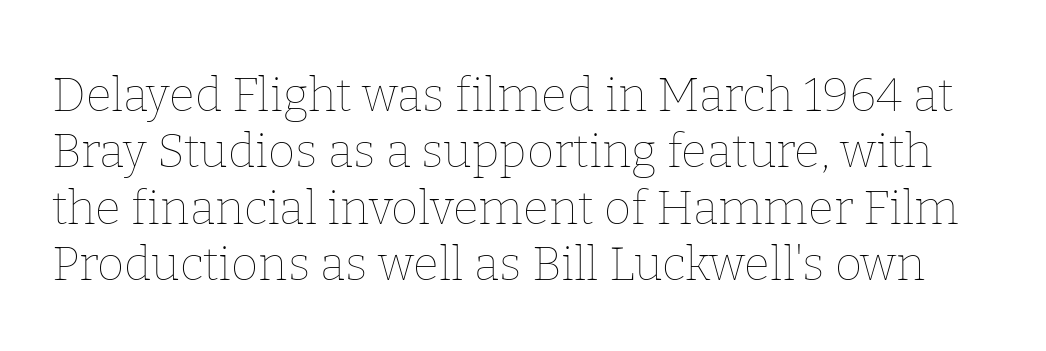
{"italic": "no", "bold": "no", "weight": "thin", "width": "normal", "stroke_contrast": "low", "x_height": "medium", "monospaced": "no", "underline": "no", "line_spacing_ratio": 1.2, "letter_spacing": "normal", "letter_spacing_em": 0.0, "glyph_px": 47}
